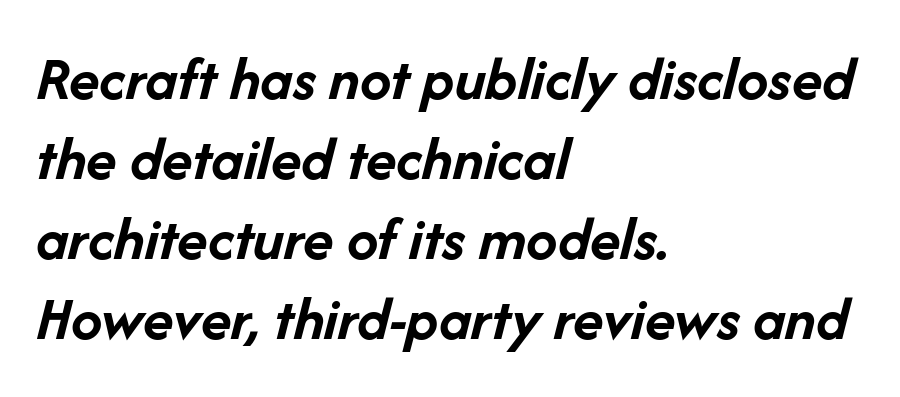
{"italic": "yes", "lean": "right", "slant_degrees": 14, "bold": "yes", "weight": "semibold", "width": "normal", "stroke_contrast": "low", "x_height": "medium", "monospaced": "no", "underline": "no", "align": "left", "line_spacing": "normal", "line_spacing_ratio": 1.27, "letter_spacing": "normal", "letter_spacing_em": 0.0, "glyph_px": 63}
